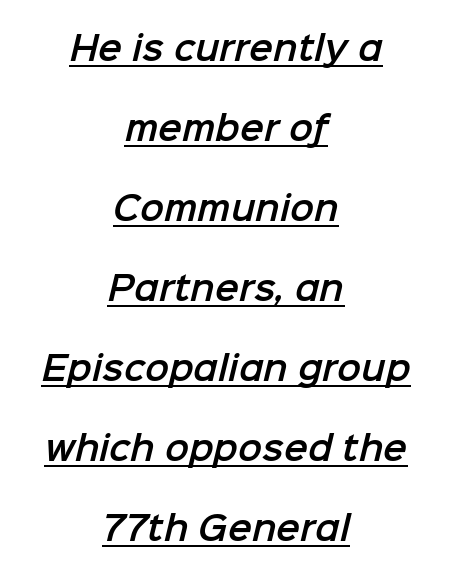
{"serif": "no", "width": "normal", "stroke_contrast": "low", "x_height": "medium", "monospaced": "no", "underline": "yes", "align": "center", "line_spacing": "loose", "line_spacing_ratio": 2.5, "letter_spacing": "normal", "letter_spacing_em": 0.0, "glyph_px": 32}
